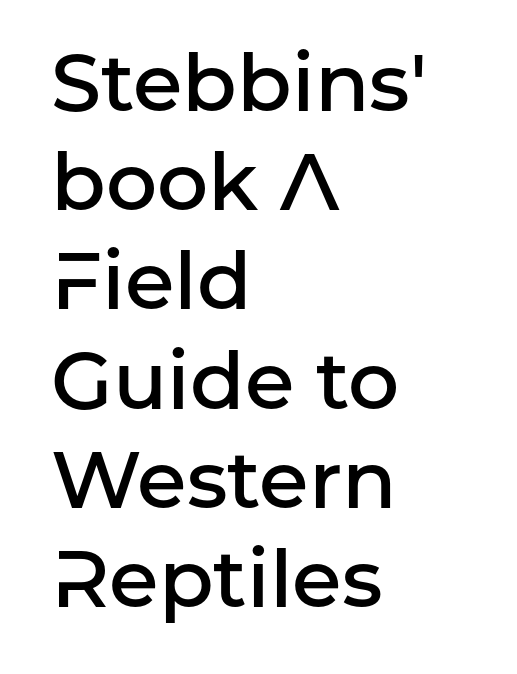
The zone under the glyphs is completely vacant. How are the letters spaced? Ordinarily, with no added tracking. The letters carry no serifs — their stems end cleanly without finishing strokes. The lettering stays uniformly vertical, giving the passage a roman look.
